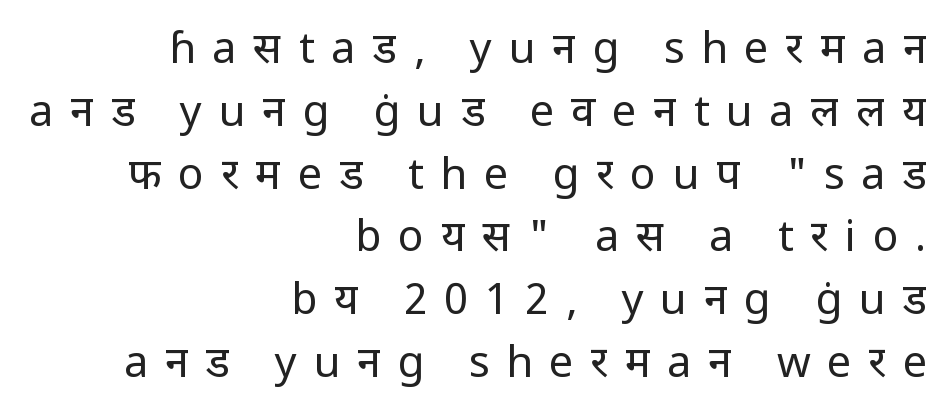
Q: Is the text bold? A: No.
Q: Is the text italic (slanted)? A: No, it is upright.
Q: Is the typeface a serif or a sans-serif typeface? A: Sans-serif.
Q: Is the text underlined? A: No.
Q: How is the paragraph aligned? A: Right-aligned.
Q: Is the spacing between letters normal or unusually wide? A: Unusually wide.
Q: Is the spacing between lines tight, normal or loose? A: Normal.
Q: Width (condensed, normal, or wide)? A: Normal.
Q: Stroke contrast? A: Low.
Q: x-height? A: Medium.
Q: Monospaced? A: No.
